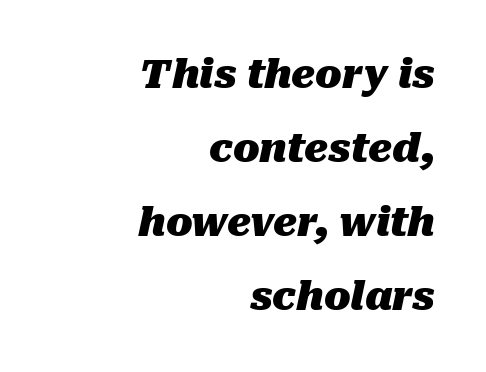
Q: Is the text bold? A: Yes.
Q: Is the text italic (slanted)? A: Yes, it leans right by about 10 degrees.
Q: Is the text underlined? A: No.
Q: How is the paragraph aligned? A: Right-aligned.
Q: Is the spacing between letters normal or unusually wide? A: Normal.
Q: Is the spacing between lines tight, normal or loose? A: Loose.
Q: Width (condensed, normal, or wide)? A: Normal.
Q: Stroke contrast? A: Medium.
Q: x-height? A: Medium.
Q: Monospaced? A: No.
